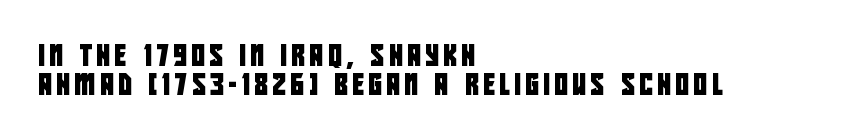
Q: Is the text underlined? A: No.
Q: How is the paragraph aligned? A: Left-aligned.
Q: Is the spacing between letters normal or unusually wide? A: Unusually wide.
Q: Is the spacing between lines tight, normal or loose? A: Normal.
